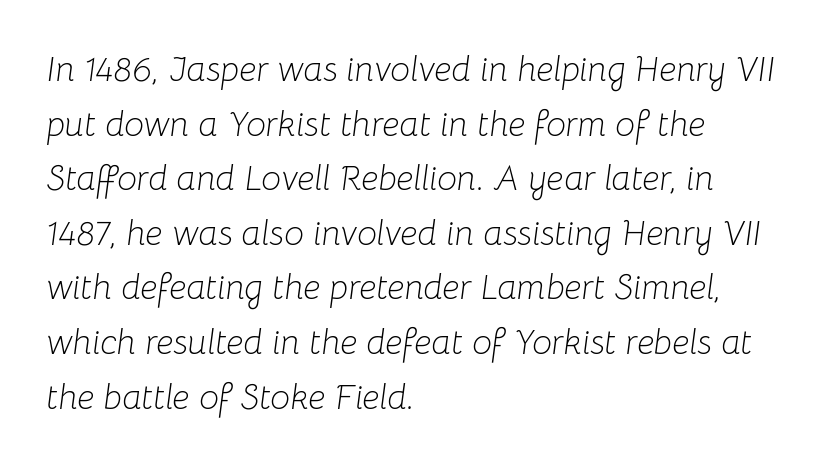
The image shows 35 px light type, italic (leaning right); set left-aligned, normal line spacing (1.56x), normal letter spacing, not underlined; low stroke contrast and a medium x-height.
